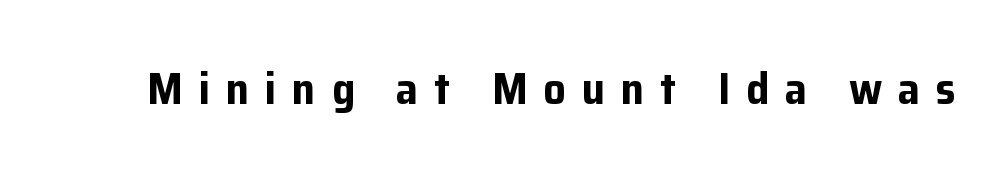
{"serif": "no", "italic": "no", "bold": "yes", "weight": "bold", "width": "normal", "stroke_contrast": "low", "x_height": "medium", "monospaced": "no", "underline": "no", "letter_spacing": "wide", "letter_spacing_em": 0.35, "glyph_px": 45}
